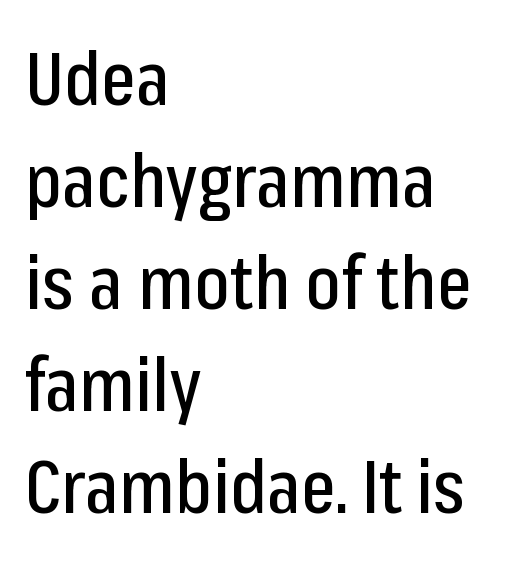
{"serif": "no", "italic": "no", "width": "condensed", "stroke_contrast": "low", "x_height": "medium", "monospaced": "no", "underline": "no", "align": "left", "line_spacing": "normal", "line_spacing_ratio": 1.38, "letter_spacing": "normal", "letter_spacing_em": 0.0, "glyph_px": 74}
